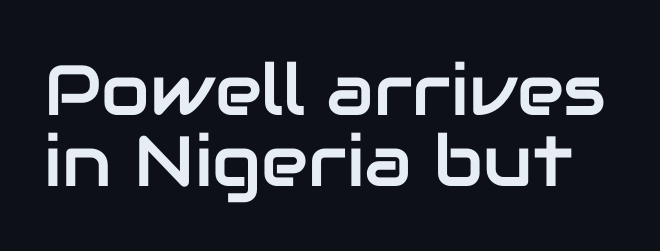
What's the leading like? Squeezed, with rows nearly overlapping. No feet cap the strokes, marking this as sans-serif type. Between one letter and the next there's only the usual sliver of space. Rule under the text: the space is simply empty. You could not count columns in this text — the font is proportionally spaced. Every character sits straight up, as roman type does.
